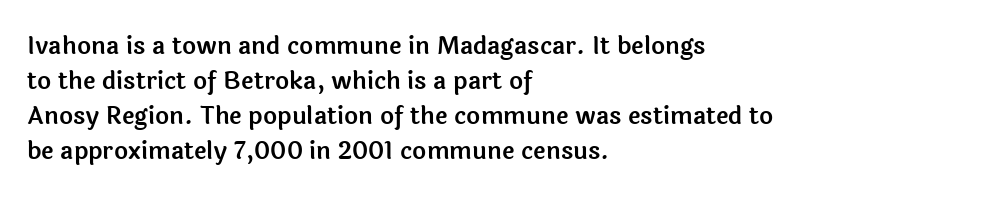
{"italic": "no", "underline": "no", "align": "left", "line_spacing": "normal", "line_spacing_ratio": 1.46, "letter_spacing": "normal", "letter_spacing_em": 0.0, "glyph_px": 24}
